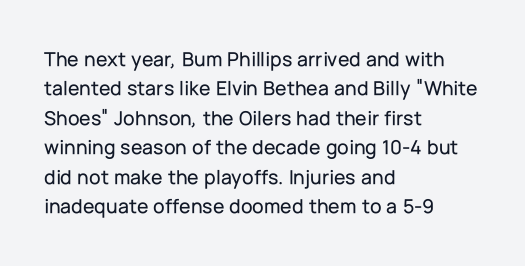
Q: Is the text italic (slanted)? A: No, it is upright.
Q: Is the text underlined? A: No.
Q: How is the paragraph aligned? A: Left-aligned.
Q: Is the spacing between letters normal or unusually wide? A: Normal.
Q: Is the spacing between lines tight, normal or loose? A: Normal.
